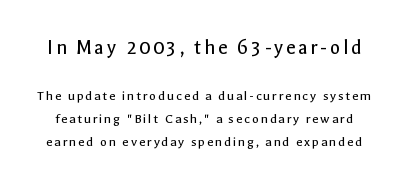
{"italic": "no", "bold": "no", "underline": "no", "line_spacing": "normal", "line_spacing_ratio": 1.66, "larger_block": "first", "size_ratio": 1.5, "glyph_px": 21}
